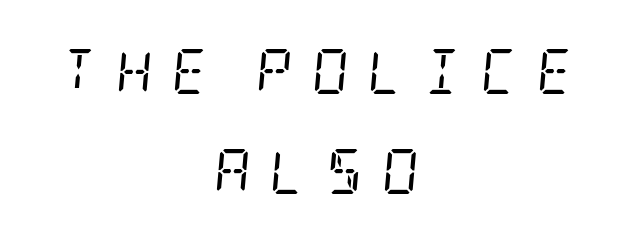
Q: Is the text bold? A: No.
Q: Is the text italic (slanted)? A: Yes, it leans right by about 5 degrees.
Q: Is the typeface a serif or a sans-serif typeface? A: Serif.
Q: Is the text underlined? A: No.
Q: How is the paragraph aligned? A: Centered.
Q: Is the spacing between letters normal or unusually wide? A: Unusually wide.
Q: Is the spacing between lines tight, normal or loose? A: Loose.
Q: Width (condensed, normal, or wide)? A: Condensed.
Q: Stroke contrast? A: Low.
Q: x-height? A: Large.
